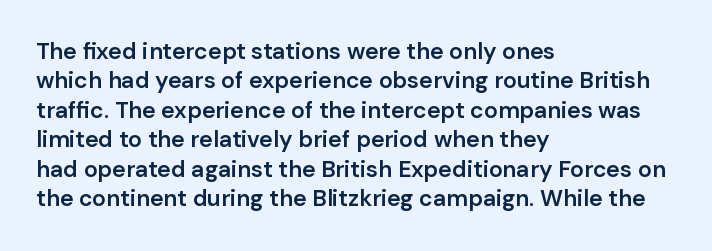
The image shows 23 px text type, upright; set left-aligned, normal line spacing (1.28x), normal letter spacing, not underlined.
